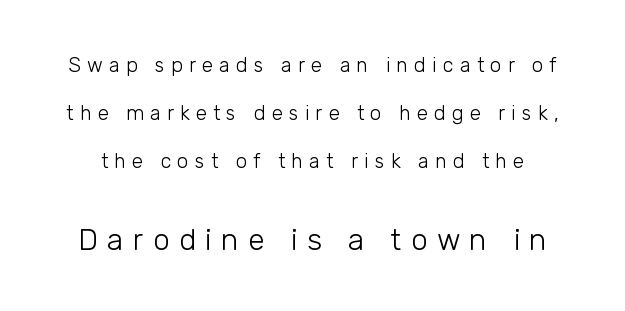
The image shows 30 px light sans-serif type, upright; set loose line spacing (2.4x), unusually wide letter spacing (+0.31 em), not underlined; the second (bottom) block is 1.5x larger; low stroke contrast and a medium x-height.
